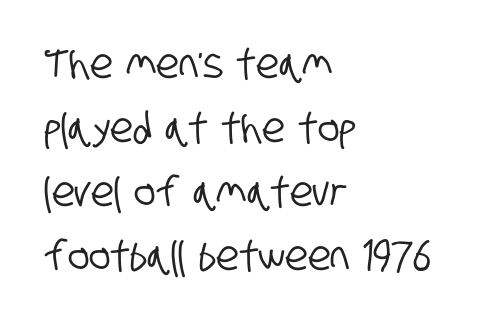
The image shows 41 px condensed sans-serif type; set left-aligned, normal line spacing (1.56x), normal letter spacing, not underlined; low stroke contrast and a large x-height.
